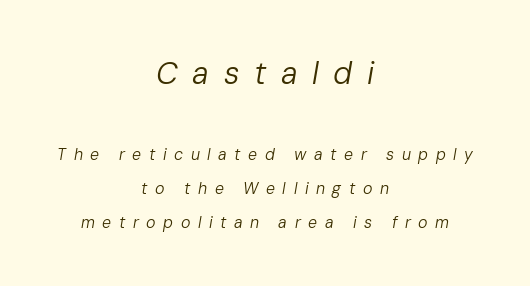
Q: Is the text bold? A: No.
Q: Is the text italic (slanted)? A: Yes, it leans right by about 10 degrees.
Q: Is the text underlined? A: No.
Q: How is the paragraph aligned? A: Centered.
Q: Is the spacing between letters normal or unusually wide? A: Unusually wide.
Q: Is the spacing between lines tight, normal or loose? A: Loose.
Q: Which block of text is set in a larger size, the first (top) or the second (bottom)? A: The first (top) one.
Q: Width (condensed, normal, or wide)? A: Normal.
Q: Stroke contrast? A: Low.
Q: x-height? A: Medium.
Q: Monospaced? A: No.
